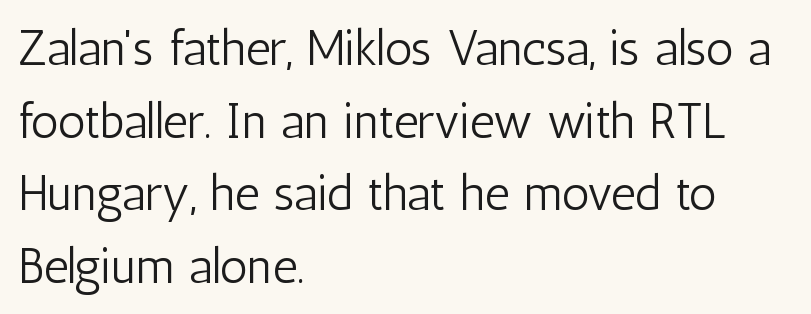
Q: Is the text bold? A: No.
Q: Is the text italic (slanted)? A: No, it is upright.
Q: Is the typeface a serif or a sans-serif typeface? A: Sans-serif.
Q: Is the text underlined? A: No.
Q: How is the paragraph aligned? A: Left-aligned.
Q: Is the spacing between letters normal or unusually wide? A: Normal.
Q: Is the spacing between lines tight, normal or loose? A: Normal.
Q: Width (condensed, normal, or wide)? A: Condensed.
Q: Stroke contrast? A: Low.
Q: x-height? A: Medium.
Q: Monospaced? A: No.
